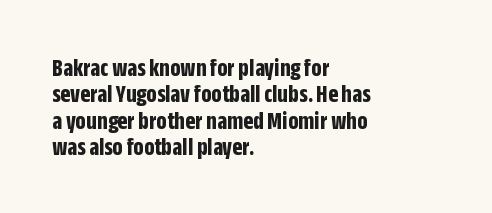
The image shows 26 px bold type, upright; set left-aligned, tight line spacing (1.01x), normal letter spacing, not underlined.
